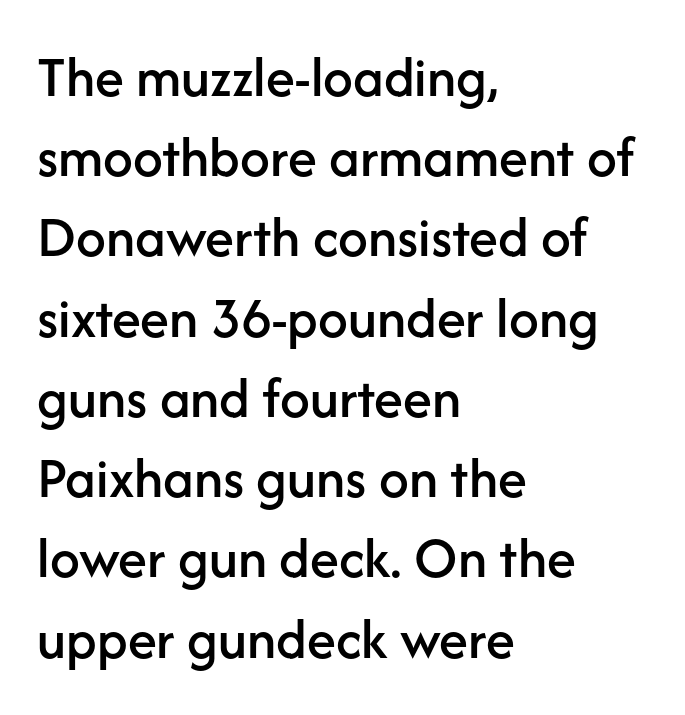
The image shows 59 px sans-serif type, upright; set left-aligned, normal line spacing (1.36x), normal letter spacing, not underlined; low stroke contrast and a medium x-height.
